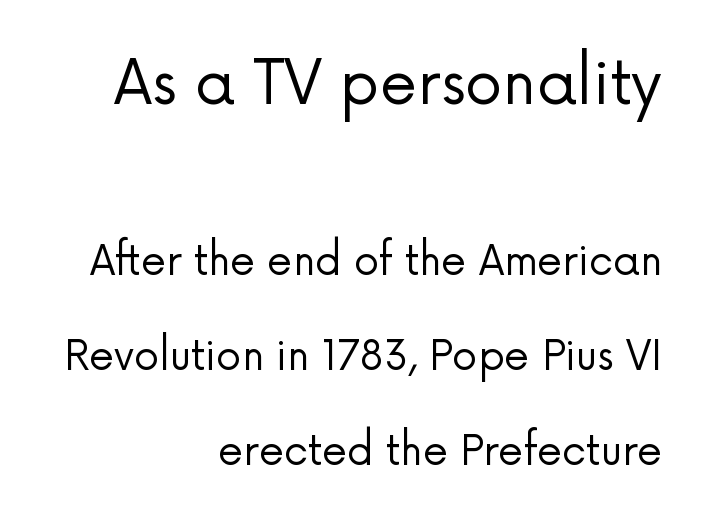
{"serif": "no", "italic": "no", "bold": "no", "weight": "regular", "width": "normal", "stroke_contrast": "low", "x_height": "medium", "monospaced": "no", "underline": "no", "align": "right", "line_spacing": "loose", "line_spacing_ratio": 2.37, "letter_spacing": "normal", "letter_spacing_em": 0.0, "larger_block": "first", "size_ratio": 1.5, "glyph_px": 60}
